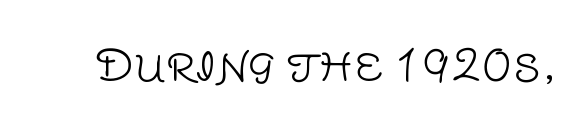
The image shows 44 px light sans-serif type; set normal letter spacing, not underlined; low stroke contrast and a large x-height.
